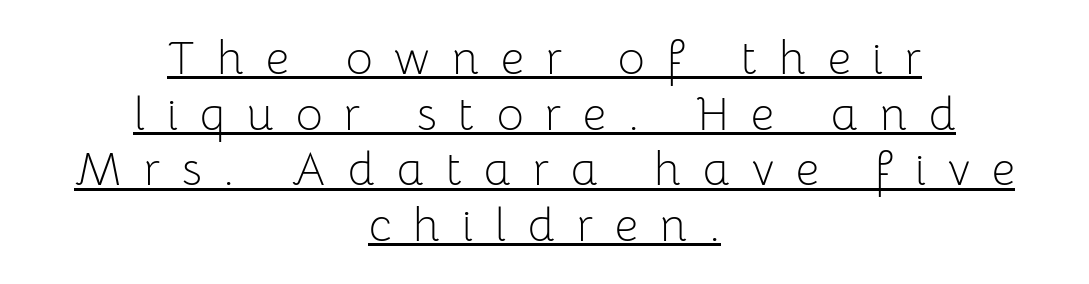
Q: Is the text bold? A: No.
Q: Is the text italic (slanted)? A: No, it is upright.
Q: Is the typeface a serif or a sans-serif typeface? A: Sans-serif.
Q: Is the text underlined? A: Yes.
Q: How is the paragraph aligned? A: Centered.
Q: Is the spacing between letters normal or unusually wide? A: Unusually wide.
Q: Width (condensed, normal, or wide)? A: Normal.
Q: Stroke contrast? A: Low.
Q: x-height? A: Medium.
Q: Monospaced? A: No.
